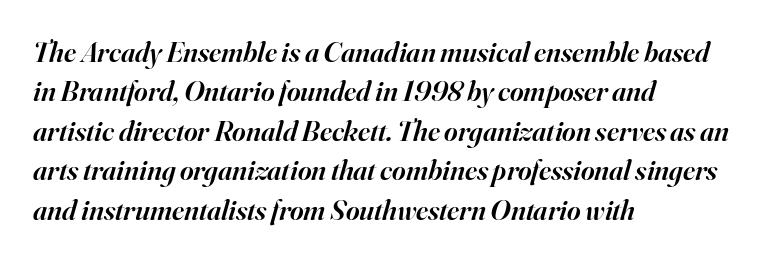
Yep, that's italic — everything's leaning. You could not count columns in this text — the font is proportionally spaced. The letterforms sit shoulder to shoulder at normal distance. Regarding leading, the lines here are spaced in the standard way. Descender tails drop into unmarked territory.
